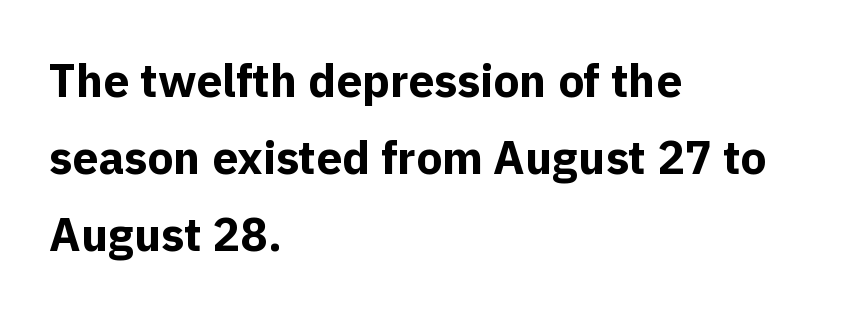
{"serif": "no", "italic": "no", "bold": "yes", "weight": "bold", "width": "normal", "x_height": "medium", "monospaced": "no", "underline": "no", "align": "left", "line_spacing": "normal", "line_spacing_ratio": 1.67, "letter_spacing": "normal", "letter_spacing_em": 0.0, "glyph_px": 46}
